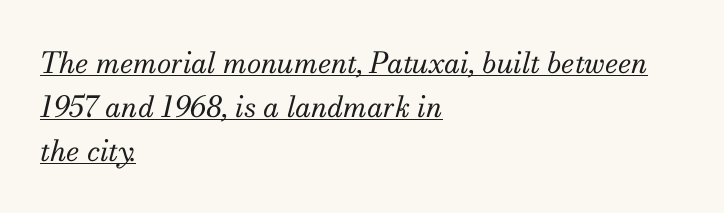
Q: Is the text bold? A: No.
Q: Is the text italic (slanted)? A: Yes, it leans right by about 13 degrees.
Q: Is the typeface a serif or a sans-serif typeface? A: Serif.
Q: Is the text underlined? A: Yes.
Q: How is the paragraph aligned? A: Left-aligned.
Q: Is the spacing between letters normal or unusually wide? A: Normal.
Q: Is the spacing between lines tight, normal or loose? A: Normal.
Q: Width (condensed, normal, or wide)? A: Normal.
Q: Stroke contrast? A: Medium.
Q: x-height? A: Small.
Q: Monospaced? A: No.
